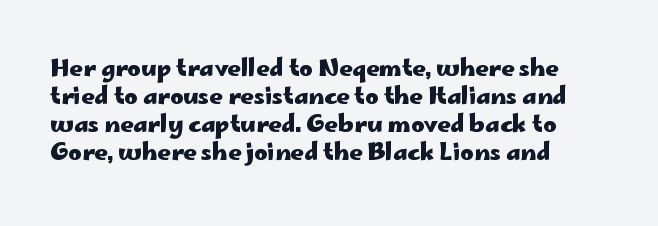
The image shows 23 px bold type, upright; set left-aligned, line spacing 1.22x, normal letter spacing, not underlined.
